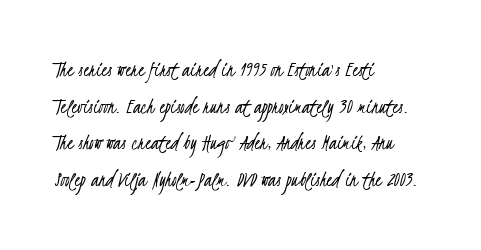
Q: Is the text bold? A: No.
Q: Is the text underlined? A: No.
Q: How is the paragraph aligned? A: Left-aligned.
Q: Is the spacing between letters normal or unusually wide? A: Normal.
Q: Is the spacing between lines tight, normal or loose? A: Normal.
